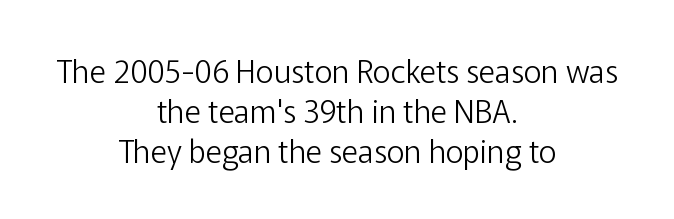
Varying glyph widths throughout — classic text-font behaviour. Rule under the text: the space is simply empty. Honestly, the letter spacing is just normal — you wouldn't notice it. To sum up the face: it is a sans, with no serifs.
